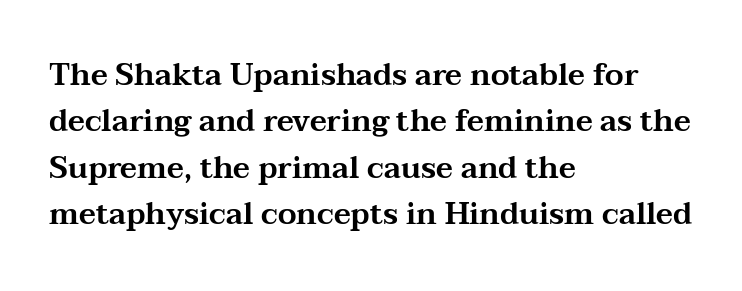
The image shows 30 px wide serif type, upright; set left-aligned, normal line spacing (1.55x), normal letter spacing, not underlined; medium stroke contrast and a medium x-height.
